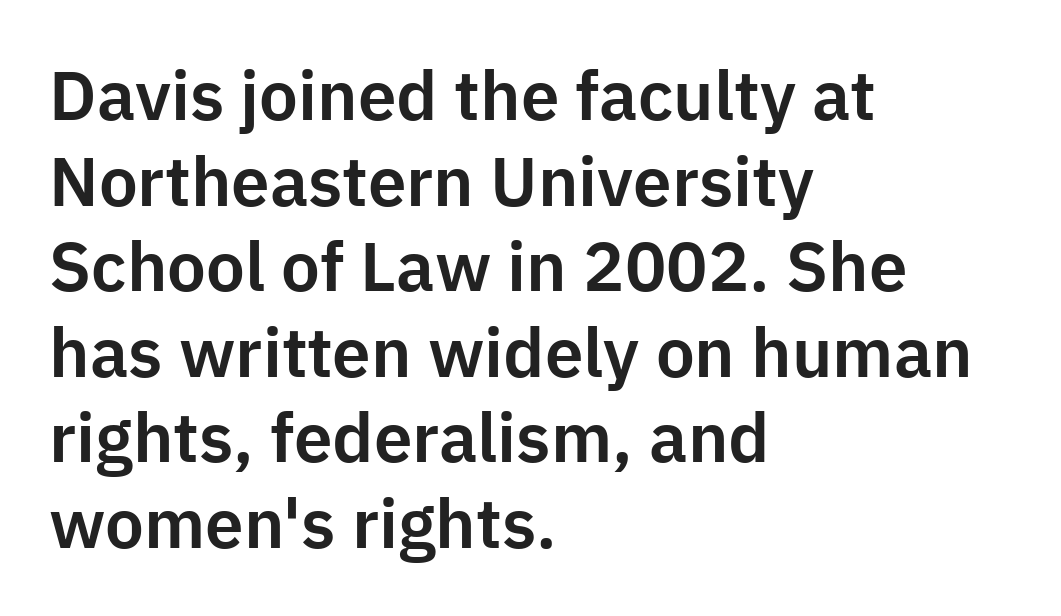
The image shows 69 px sans-serif type, upright; set left-aligned, line spacing 1.24x, normal letter spacing, not underlined; low stroke contrast and a medium x-height.
